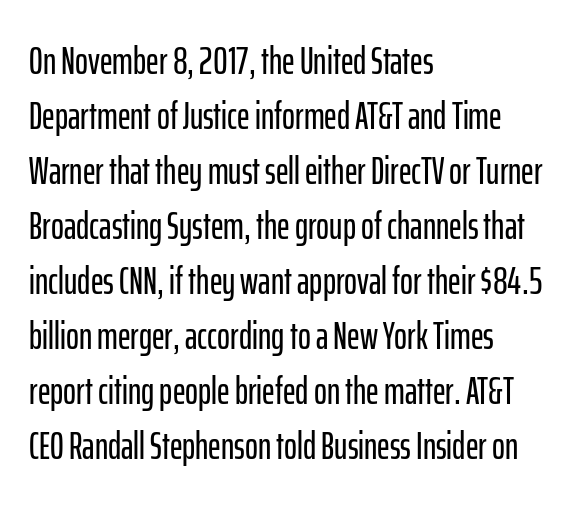
The image shows 39 px condensed sans-serif type, upright; set left-aligned, normal line spacing (1.41x), normal letter spacing, not underlined; low stroke contrast and a medium x-height.
